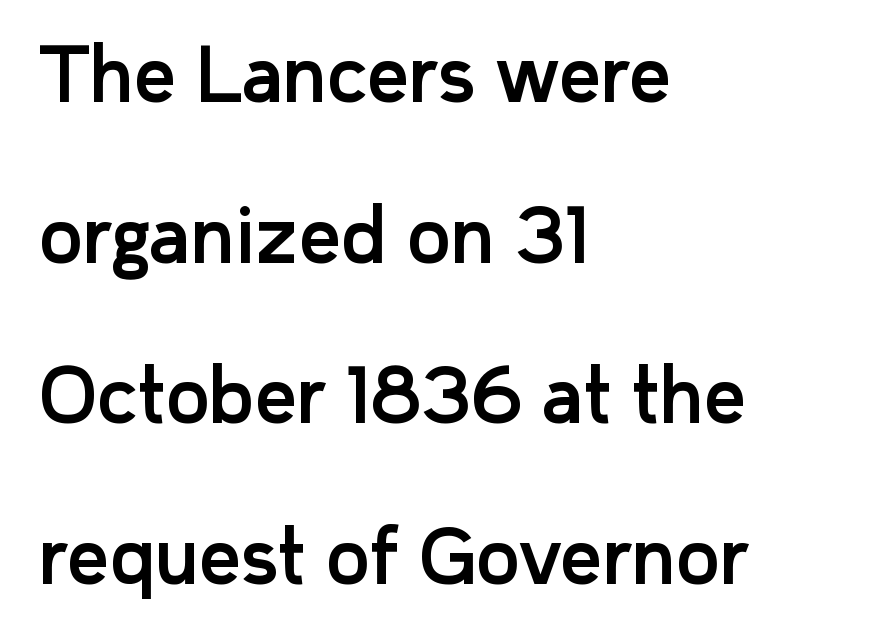
The words here are not underlined. Words appear dense and cohesive because spacing is normal. Varying glyph widths throughout — classic text-font behaviour. A roman cut, with each character standing at attention. Airy leading.
